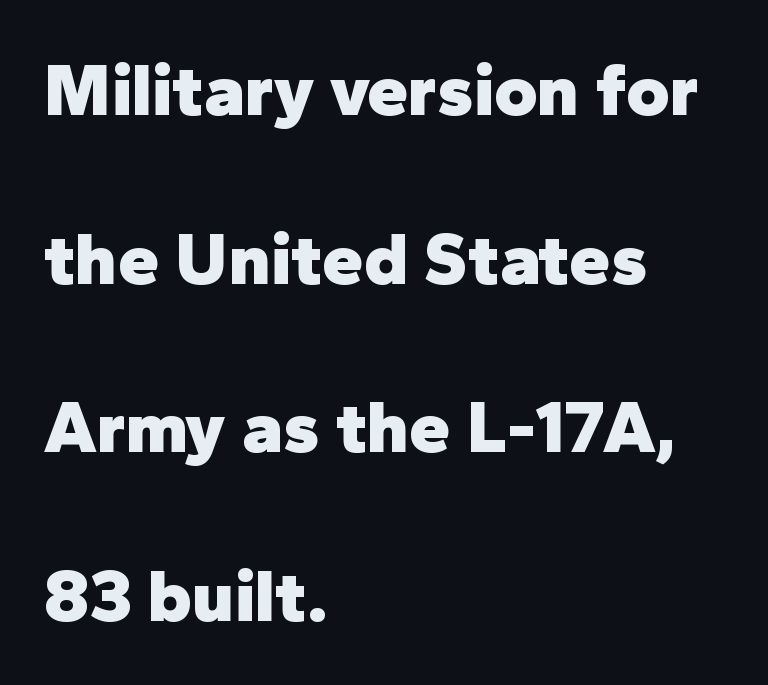
Is there much room between lines? Yes — plenty of vertical air separates them. Is there any slant? The stems are plumb. Type style note: lacks serifs. Proportional: the letters do not fall into vertical columns. The characters look thick and weighty, a clear bold.
